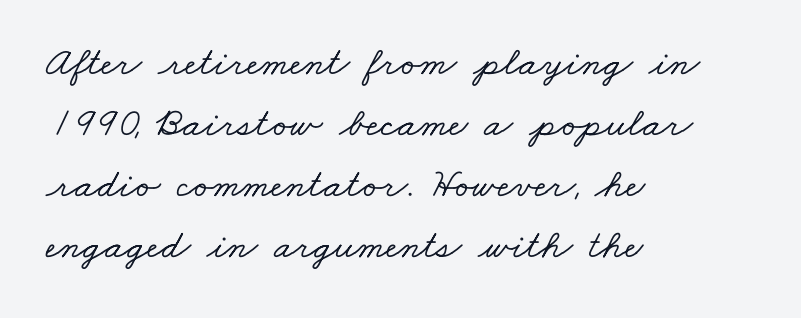
The image shows 41 px wide serif type; set left-aligned, normal line spacing (1.49x), normal letter spacing, not underlined; low stroke contrast and a small x-height.
